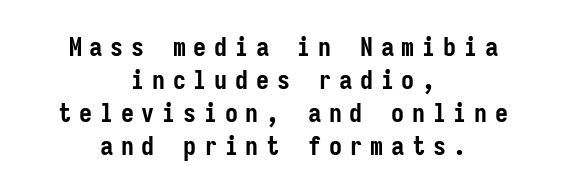
Q: Is the text bold? A: Yes.
Q: Is the text italic (slanted)? A: No, it is upright.
Q: Is the text underlined? A: No.
Q: How is the paragraph aligned? A: Centered.
Q: Is the spacing between letters normal or unusually wide? A: Unusually wide.
Q: Is the spacing between lines tight, normal or loose? A: Normal.
